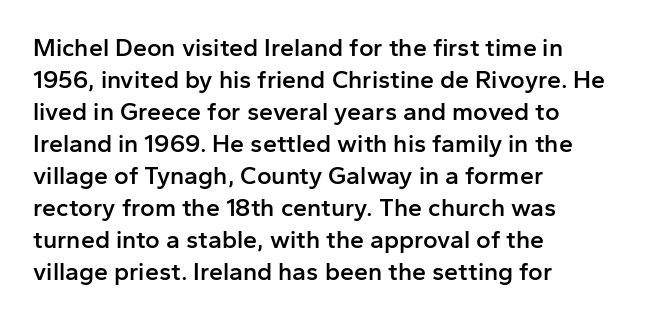
The image shows 25 px text type, upright; set left-aligned, normal line spacing (1.28x), normal letter spacing, not underlined.
